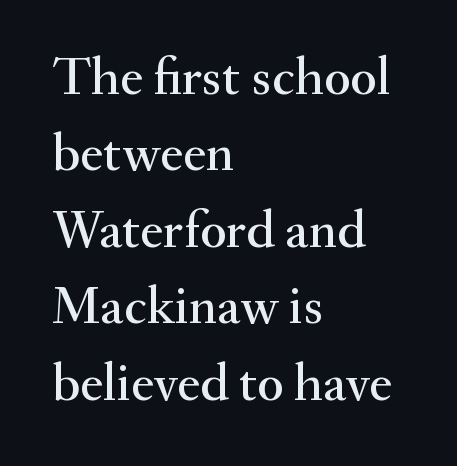
{"serif": "yes", "italic": "no", "width": "normal", "stroke_contrast": "medium", "x_height": "small", "monospaced": "no", "underline": "no", "align": "left", "line_spacing": "normal", "line_spacing_ratio": 1.39, "letter_spacing": "normal", "letter_spacing_em": 0.0, "glyph_px": 55}
